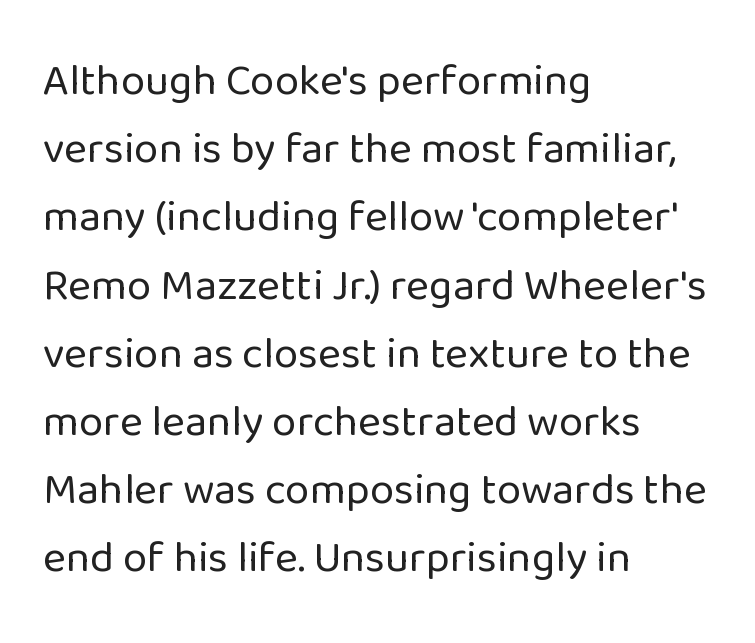
The image shows 44 px regular-weight sans-serif type, upright; set left-aligned, normal line spacing (1.55x), normal letter spacing, not underlined; low stroke contrast and a medium x-height.
